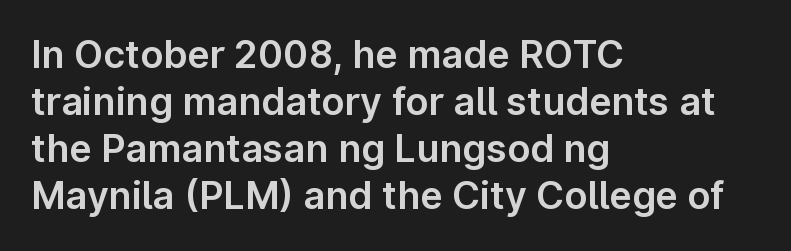
{"serif": "no", "italic": "no", "width": "normal", "stroke_contrast": "low", "x_height": "medium", "monospaced": "no", "underline": "no", "align": "left", "line_spacing_ratio": 1.24, "letter_spacing": "normal", "letter_spacing_em": 0.0, "glyph_px": 38}
